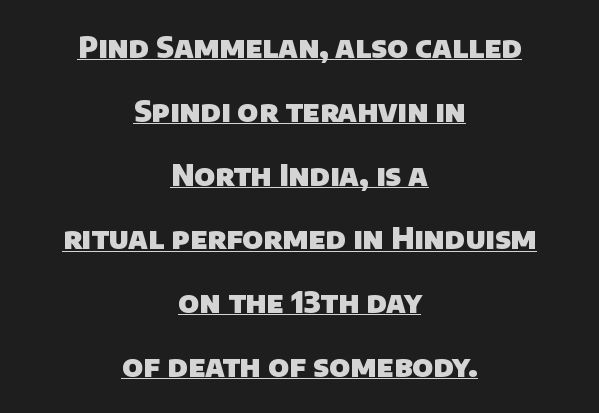
The image shows 29 px heavy sans-serif type; set centered, loose line spacing (2.2x), normal letter spacing, underlined; low stroke contrast and a large x-height.
